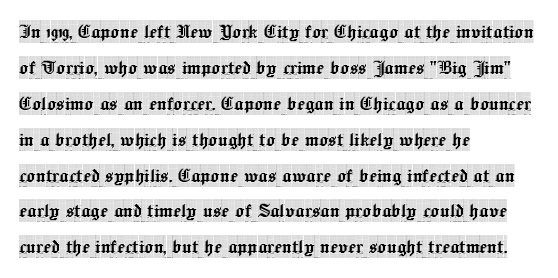
{"italic": "no", "underline": "no", "align": "left", "line_spacing": "normal", "line_spacing_ratio": 1.56, "letter_spacing": "normal", "letter_spacing_em": 0.0, "glyph_px": 23}
